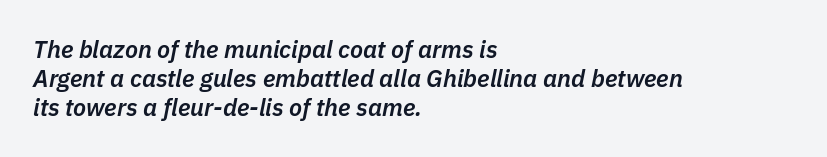
Q: Is the text bold? A: Semi-bold.
Q: Is the text italic (slanted)? A: Yes, it leans right by about 11 degrees.
Q: Is the text underlined? A: No.
Q: How is the paragraph aligned? A: Left-aligned.
Q: Is the spacing between letters normal or unusually wide? A: Normal.
